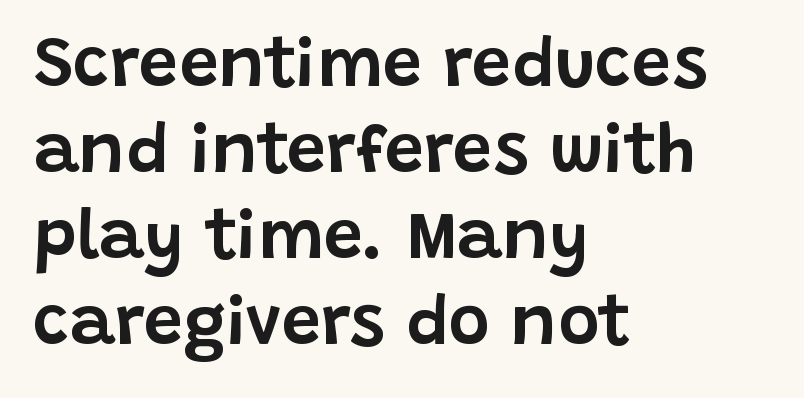
Q: Is the text italic (slanted)? A: No, it is upright.
Q: Is the typeface a serif or a sans-serif typeface? A: Sans-serif.
Q: Is the text underlined? A: No.
Q: How is the paragraph aligned? A: Left-aligned.
Q: Is the spacing between letters normal or unusually wide? A: Normal.
Q: Width (condensed, normal, or wide)? A: Normal.
Q: Stroke contrast? A: Low.
Q: x-height? A: Large.
Q: Monospaced? A: No.
